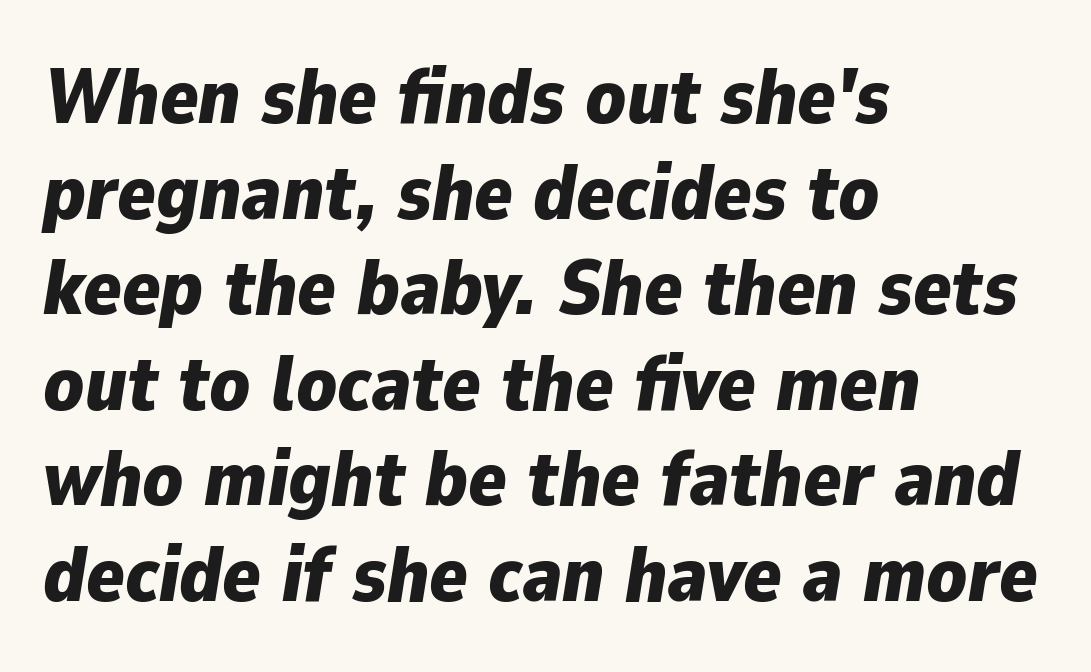
The image shows 79 px bold type, italic (leaning right); set left-aligned, line spacing 1.21x, normal letter spacing, not underlined; low stroke contrast and a medium x-height.
